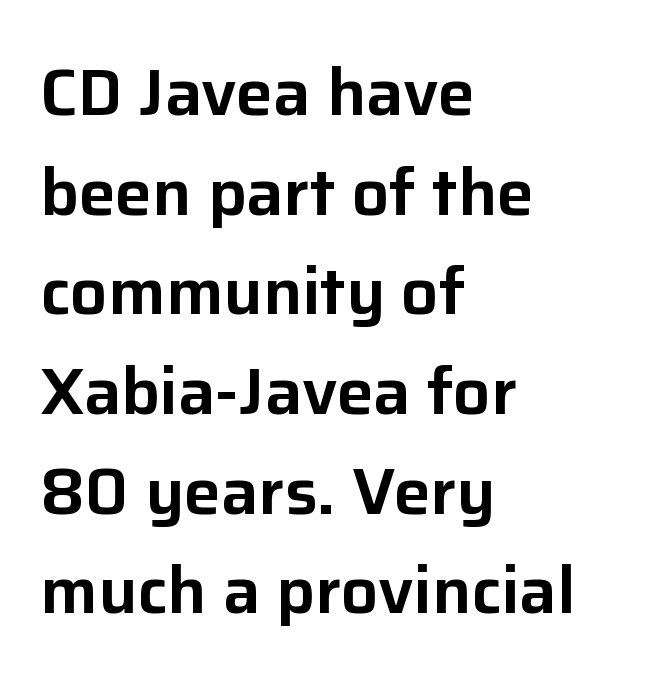
The image shows 66 px sans-serif type, upright; set left-aligned, normal line spacing (1.51x), normal letter spacing, not underlined; low stroke contrast and a medium x-height.
